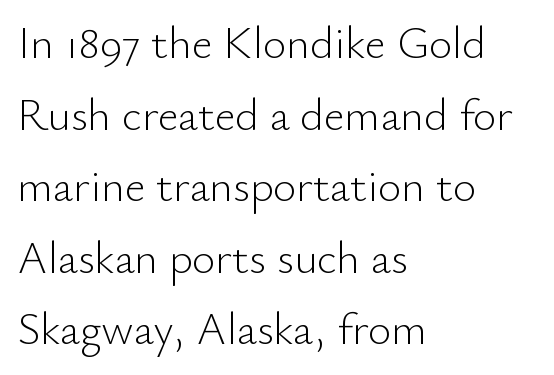
Q: Is the text bold? A: No.
Q: Is the text italic (slanted)? A: No, it is upright.
Q: Is the typeface a serif or a sans-serif typeface? A: Sans-serif.
Q: Is the text underlined? A: No.
Q: How is the paragraph aligned? A: Left-aligned.
Q: Is the spacing between letters normal or unusually wide? A: Normal.
Q: Is the spacing between lines tight, normal or loose? A: Normal.
Q: Width (condensed, normal, or wide)? A: Normal.
Q: Stroke contrast? A: Low.
Q: x-height? A: Small.
Q: Monospaced? A: No.
